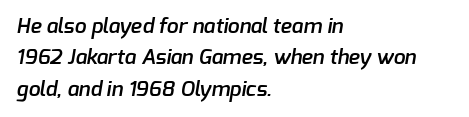
The image shows 21 px text type; set left-aligned, normal line spacing (1.5x), normal letter spacing, not underlined.
